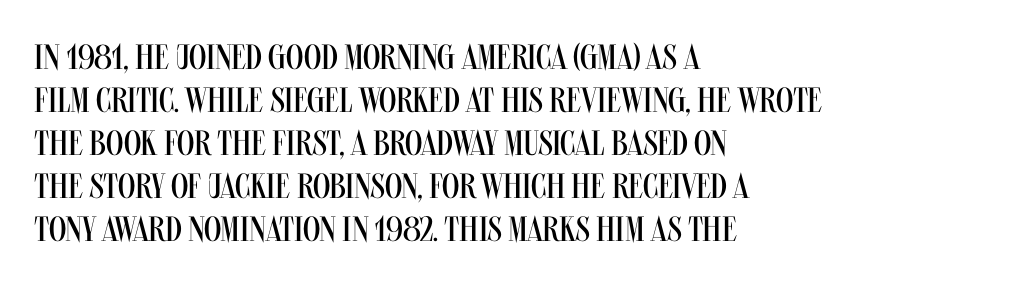
Q: Is the text bold? A: No.
Q: Is the text italic (slanted)? A: No, it is upright.
Q: Is the typeface a serif or a sans-serif typeface? A: Sans-serif.
Q: Is the text underlined? A: No.
Q: How is the paragraph aligned? A: Left-aligned.
Q: Is the spacing between letters normal or unusually wide? A: Normal.
Q: Width (condensed, normal, or wide)? A: Condensed.
Q: Stroke contrast? A: Medium.
Q: x-height? A: Large.
Q: Monospaced? A: No.
